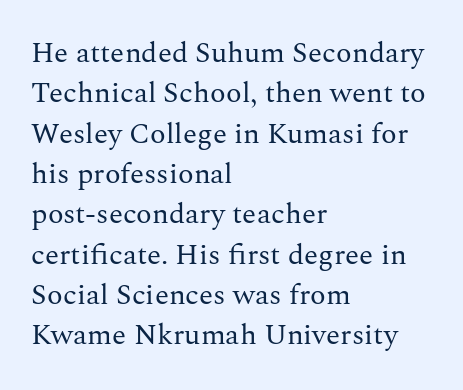
The image shows 29 px regular-weight serif type, upright; set left-aligned, normal line spacing (1.39x), normal letter spacing, not underlined; medium stroke contrast and a medium x-height.
